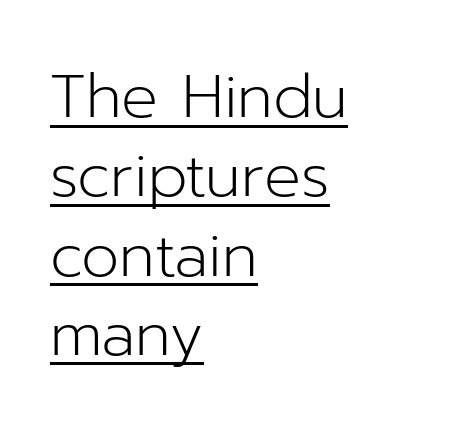
Q: Is the text bold? A: No.
Q: Is the text italic (slanted)? A: No, it is upright.
Q: Is the typeface a serif or a sans-serif typeface? A: Sans-serif.
Q: Is the text underlined? A: Yes.
Q: How is the paragraph aligned? A: Left-aligned.
Q: Is the spacing between letters normal or unusually wide? A: Normal.
Q: Is the spacing between lines tight, normal or loose? A: Normal.
Q: Width (condensed, normal, or wide)? A: Normal.
Q: Stroke contrast? A: Low.
Q: x-height? A: Medium.
Q: Monospaced? A: No.
